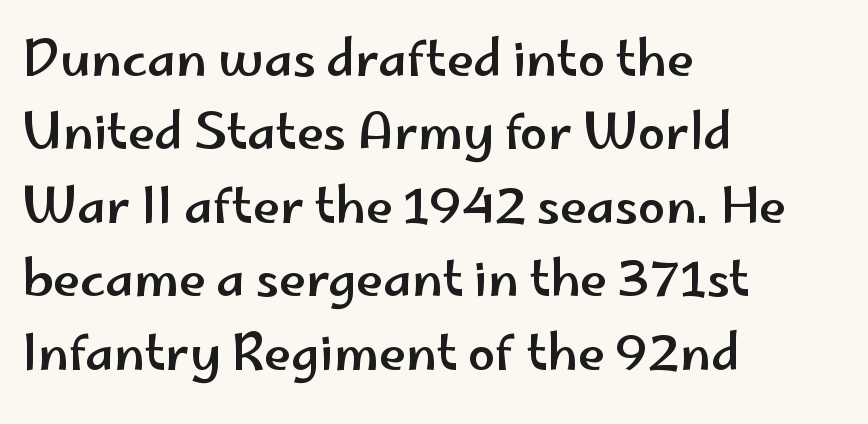
Q: Is the text italic (slanted)? A: No, it is upright.
Q: Is the typeface a serif or a sans-serif typeface? A: Sans-serif.
Q: Is the text underlined? A: No.
Q: How is the paragraph aligned? A: Left-aligned.
Q: Is the spacing between letters normal or unusually wide? A: Normal.
Q: Is the spacing between lines tight, normal or loose? A: Normal.
Q: Width (condensed, normal, or wide)? A: Wide.
Q: Stroke contrast? A: Low.
Q: x-height? A: Small.
Q: Monospaced? A: No.
